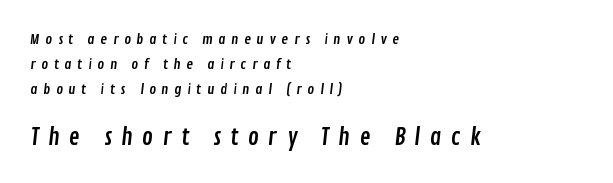
Q: Is the text underlined? A: No.
Q: How is the paragraph aligned? A: Left-aligned.
Q: Is the spacing between letters normal or unusually wide? A: Unusually wide.
Q: Which block of text is set in a larger size, the first (top) or the second (bottom)? A: The second (bottom) one.
